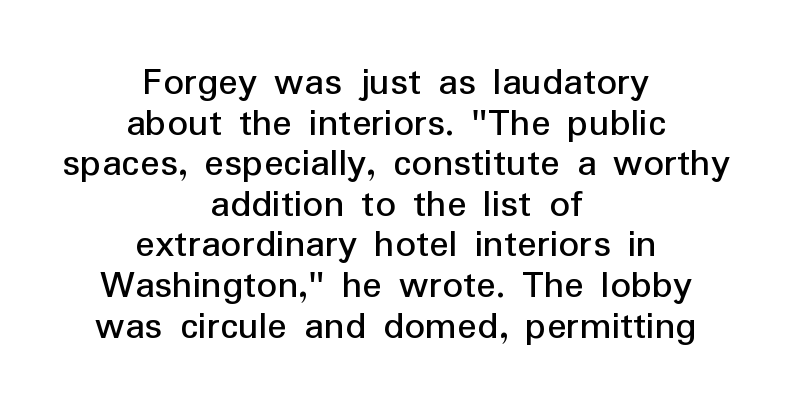
Q: Is the text bold? A: No.
Q: Is the text italic (slanted)? A: No, it is upright.
Q: Is the typeface a serif or a sans-serif typeface? A: Sans-serif.
Q: Is the text underlined? A: No.
Q: How is the paragraph aligned? A: Centered.
Q: Is the spacing between letters normal or unusually wide? A: Normal.
Q: Is the spacing between lines tight, normal or loose? A: Tight.
Q: Width (condensed, normal, or wide)? A: Normal.
Q: Stroke contrast? A: Low.
Q: x-height? A: Medium.
Q: Monospaced? A: No.
